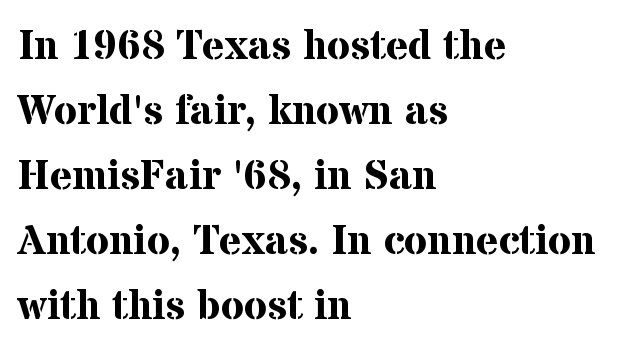
The image shows 42 px bold serif type, upright; set left-aligned, normal line spacing (1.55x), normal letter spacing, not underlined; medium stroke contrast and a medium x-height.
